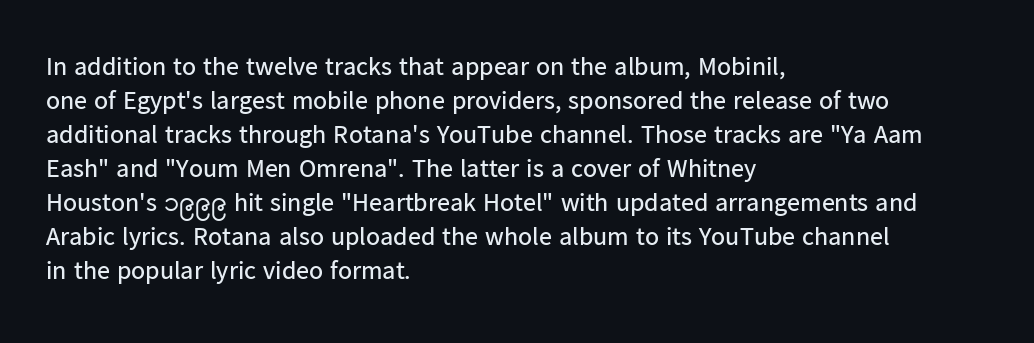
Descenders are the only things crossing below the line. All the whitespace from short lines collects on the right. Characters remain perfectly vertical along every line. The letters sit at their default tracking, neither squeezed nor spread.
